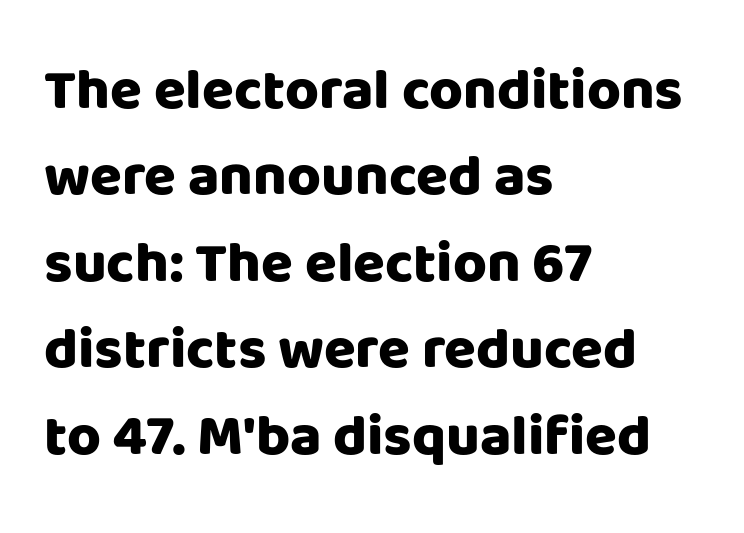
The image shows 58 px heavy sans-serif type, upright; set left-aligned, normal line spacing (1.49x), normal letter spacing, not underlined; low stroke contrast and a large x-height.
